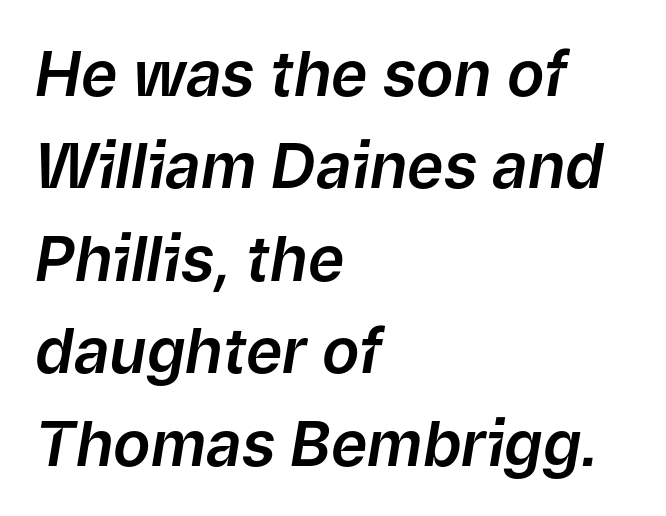
{"italic": "yes", "lean": "right", "slant_degrees": 9, "width": "normal", "stroke_contrast": "low", "x_height": "medium", "monospaced": "no", "underline": "no", "align": "left", "line_spacing": "normal", "line_spacing_ratio": 1.49, "letter_spacing": "normal", "letter_spacing_em": 0.0, "glyph_px": 62}
